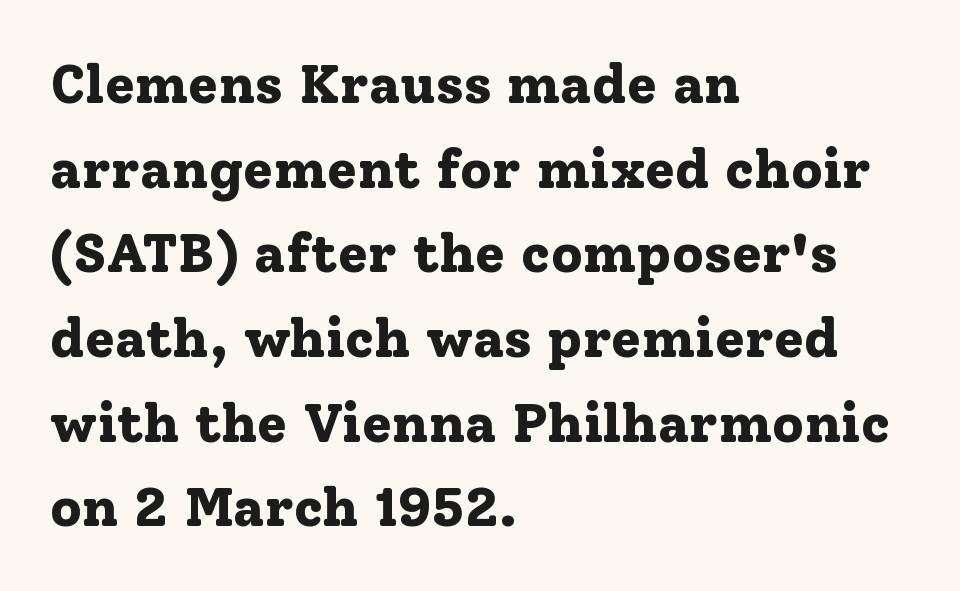
The image shows 55 px bold serif type, upright; set left-aligned, normal line spacing (1.54x), normal letter spacing, not underlined; low stroke contrast and a medium x-height.
